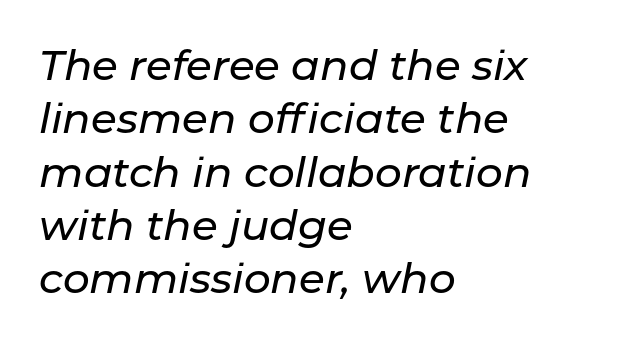
The image shows 42 px text type, italic (leaning right); set left-aligned, normal line spacing (1.27x), normal letter spacing, not underlined; low stroke contrast and a medium x-height.
